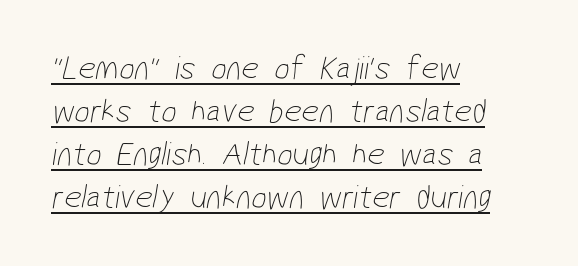
{"serif": "no", "bold": "no", "weight": "thin", "width": "condensed", "stroke_contrast": "low", "x_height": "medium", "monospaced": "no", "underline": "yes", "align": "left", "line_spacing": "normal", "line_spacing_ratio": 1.26, "letter_spacing": "normal", "letter_spacing_em": 0.0, "glyph_px": 34}
